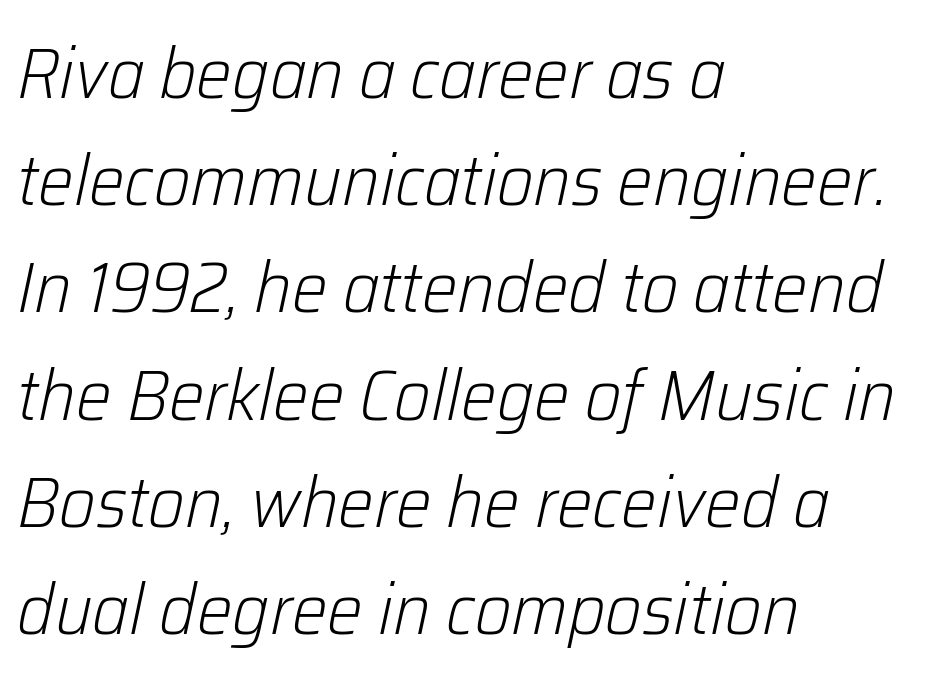
{"italic": "yes", "lean": "right", "slant_degrees": 12, "bold": "no", "weight": "light", "width": "normal", "stroke_contrast": "low", "x_height": "medium", "monospaced": "no", "underline": "no", "align": "left", "line_spacing": "normal", "line_spacing_ratio": 1.51, "letter_spacing": "normal", "letter_spacing_em": 0.0, "glyph_px": 71}
